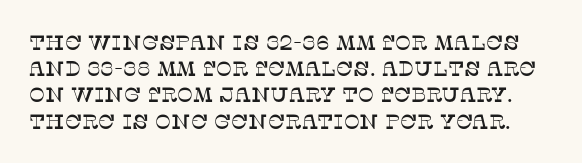
The image shows 21 px text type, upright; set normal line spacing (1.25x), normal letter spacing, not underlined.
